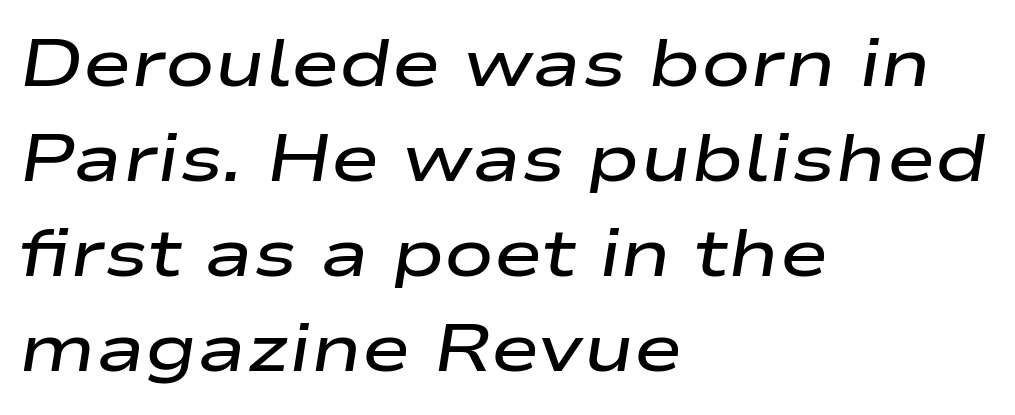
Q: Is the text bold? A: Semi-bold.
Q: Is the text italic (slanted)? A: Yes, it leans right by about 9 degrees.
Q: Is the text underlined? A: No.
Q: How is the paragraph aligned? A: Left-aligned.
Q: Is the spacing between letters normal or unusually wide? A: Normal.
Q: Is the spacing between lines tight, normal or loose? A: Normal.
Q: Width (condensed, normal, or wide)? A: Wide.
Q: Stroke contrast? A: Low.
Q: x-height? A: Medium.
Q: Monospaced? A: No.
